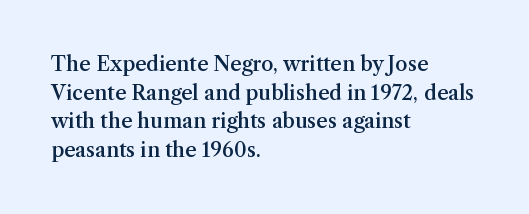
Q: Is the text bold? A: Semi-bold.
Q: Is the text italic (slanted)? A: No, it is upright.
Q: Is the text underlined? A: No.
Q: How is the paragraph aligned? A: Left-aligned.
Q: Is the spacing between letters normal or unusually wide? A: Normal.
Q: Is the spacing between lines tight, normal or loose? A: Normal.
